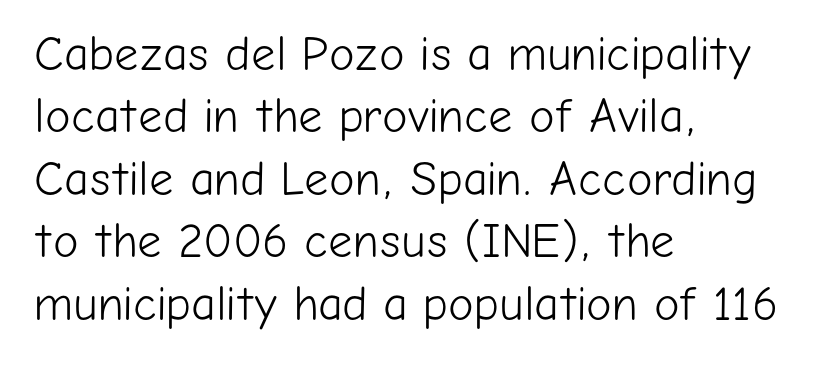
Q: Is the text bold? A: No.
Q: Is the text italic (slanted)? A: No, it is upright.
Q: Is the typeface a serif or a sans-serif typeface? A: Sans-serif.
Q: Is the text underlined? A: No.
Q: How is the paragraph aligned? A: Left-aligned.
Q: Is the spacing between letters normal or unusually wide? A: Normal.
Q: Is the spacing between lines tight, normal or loose? A: Normal.
Q: Width (condensed, normal, or wide)? A: Normal.
Q: Stroke contrast? A: Low.
Q: x-height? A: Medium.
Q: Monospaced? A: No.
